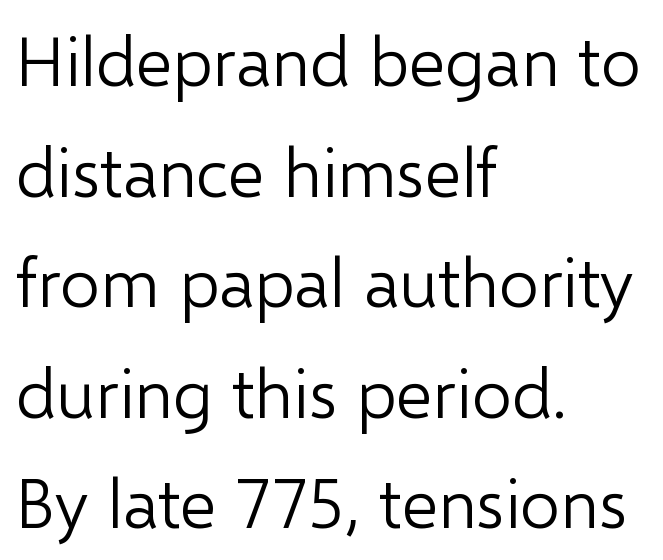
Q: Is the text bold? A: No.
Q: Is the text italic (slanted)? A: No, it is upright.
Q: Is the typeface a serif or a sans-serif typeface? A: Sans-serif.
Q: Is the text underlined? A: No.
Q: How is the paragraph aligned? A: Left-aligned.
Q: Is the spacing between letters normal or unusually wide? A: Normal.
Q: Is the spacing between lines tight, normal or loose? A: Normal.
Q: Width (condensed, normal, or wide)? A: Normal.
Q: Stroke contrast? A: Low.
Q: x-height? A: Medium.
Q: Monospaced? A: No.
